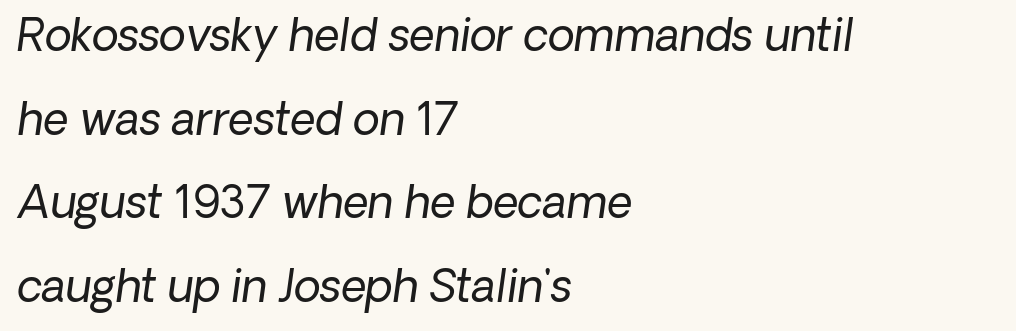
Q: Is the text bold? A: No.
Q: Is the typeface a serif or a sans-serif typeface? A: Sans-serif.
Q: Is the text underlined? A: No.
Q: How is the paragraph aligned? A: Left-aligned.
Q: Is the spacing between letters normal or unusually wide? A: Normal.
Q: Is the spacing between lines tight, normal or loose? A: Loose.
Q: Width (condensed, normal, or wide)? A: Normal.
Q: Stroke contrast? A: Low.
Q: x-height? A: Medium.
Q: Monospaced? A: No.
